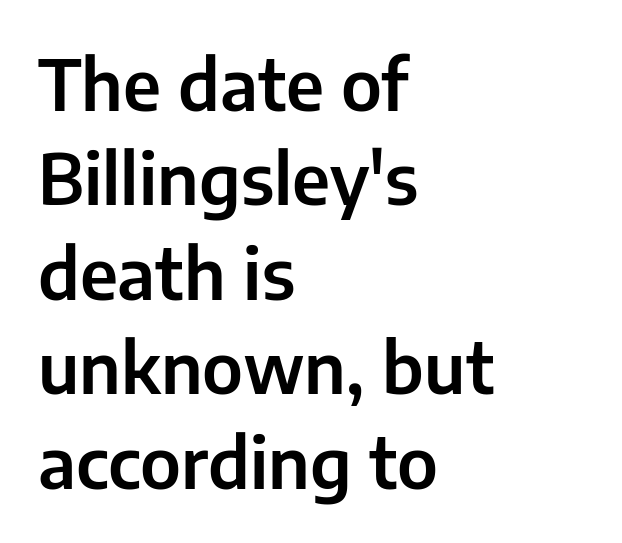
Q: Is the text italic (slanted)? A: No, it is upright.
Q: Is the typeface a serif or a sans-serif typeface? A: Sans-serif.
Q: Is the text underlined? A: No.
Q: How is the paragraph aligned? A: Left-aligned.
Q: Is the spacing between letters normal or unusually wide? A: Normal.
Q: Is the spacing between lines tight, normal or loose? A: Normal.
Q: Width (condensed, normal, or wide)? A: Normal.
Q: Stroke contrast? A: Low.
Q: x-height? A: Medium.
Q: Monospaced? A: No.
